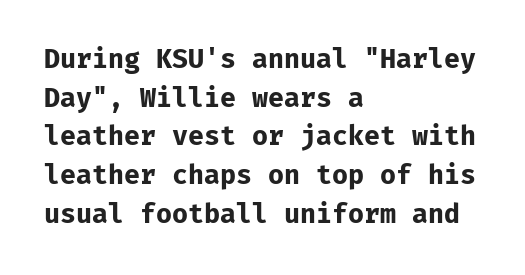
Q: Is the text bold? A: Yes.
Q: Is the text italic (slanted)? A: No, it is upright.
Q: Is the text underlined? A: No.
Q: How is the paragraph aligned? A: Left-aligned.
Q: Is the spacing between letters normal or unusually wide? A: Normal.
Q: Is the spacing between lines tight, normal or loose? A: Normal.
